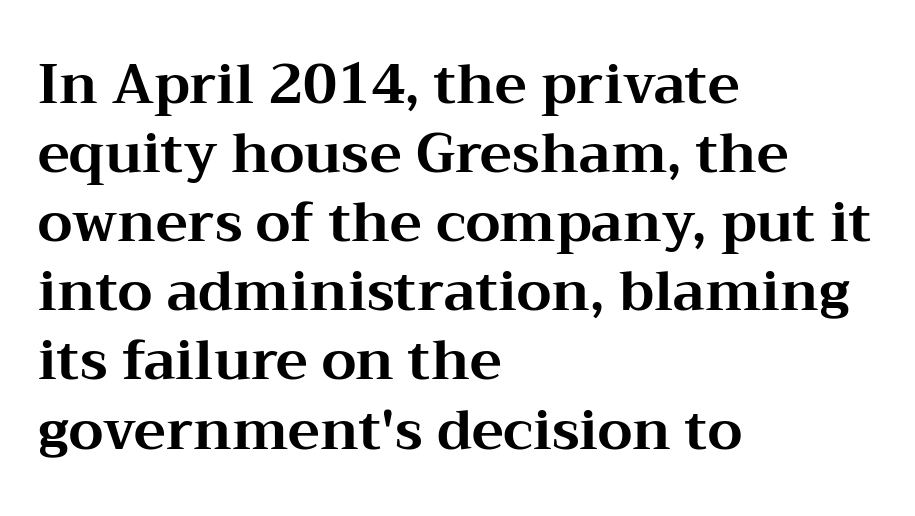
The image shows 54 px bold, wide serif type, upright; set left-aligned, normal line spacing (1.28x), normal letter spacing, not underlined; medium stroke contrast and a medium x-height.
